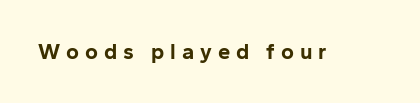
The image shows 22 px bold type, upright; set unusually wide letter spacing (+0.27 em), not underlined.
